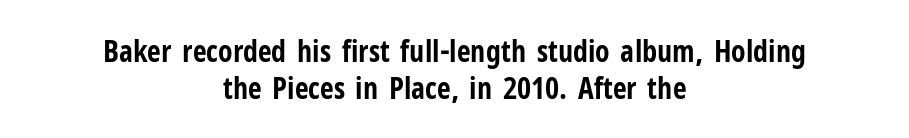
{"serif": "no", "italic": "no", "bold": "yes", "weight": "bold", "width": "condensed", "stroke_contrast": "low", "x_height": "medium", "monospaced": "no", "underline": "no", "align": "center", "line_spacing_ratio": 1.24, "letter_spacing": "normal", "letter_spacing_em": 0.0, "glyph_px": 30}
